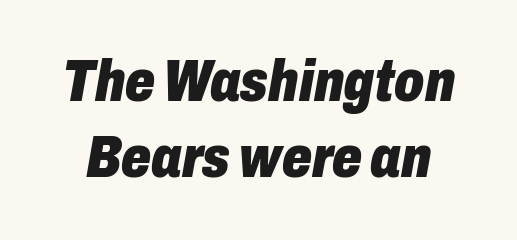
Q: Is the text bold? A: Yes.
Q: Is the text italic (slanted)? A: Yes, it leans right by about 10 degrees.
Q: Is the text underlined? A: No.
Q: Is the spacing between letters normal or unusually wide? A: Normal.
Q: Is the spacing between lines tight, normal or loose? A: Normal.
Q: Width (condensed, normal, or wide)? A: Condensed.
Q: Stroke contrast? A: Low.
Q: x-height? A: Medium.
Q: Monospaced? A: No.
